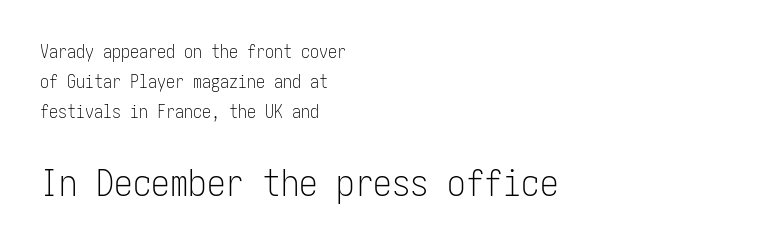
{"serif": "no", "italic": "no", "bold": "no", "weight": "light", "width": "condensed", "stroke_contrast": "low", "x_height": "medium", "underline": "no", "align": "left", "line_spacing": "normal", "line_spacing_ratio": 1.66, "letter_spacing": "normal", "letter_spacing_em": 0.0, "larger_block": "second", "size_ratio": 2.06, "glyph_px": 37}
